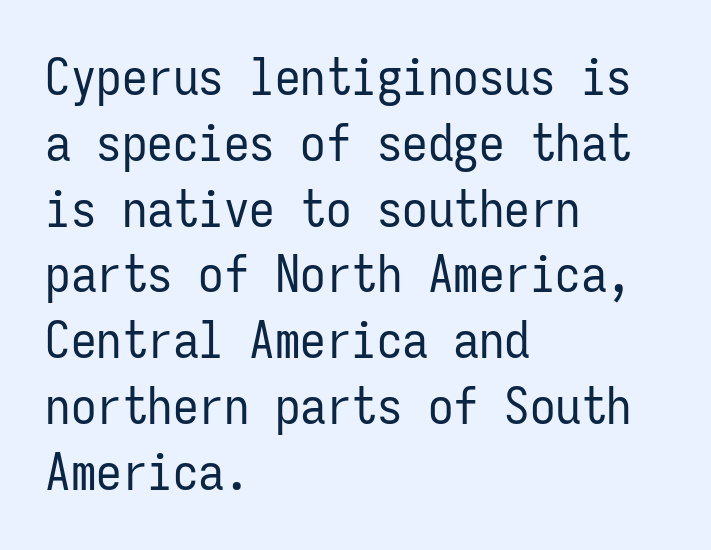
{"serif": "no", "italic": "no", "bold": "no", "weight": "regular", "width": "condensed", "stroke_contrast": "low", "x_height": "medium", "monospaced": "yes", "underline": "no", "align": "left", "line_spacing": "normal", "line_spacing_ratio": 1.29, "letter_spacing": "normal", "letter_spacing_em": 0.0, "glyph_px": 51}
